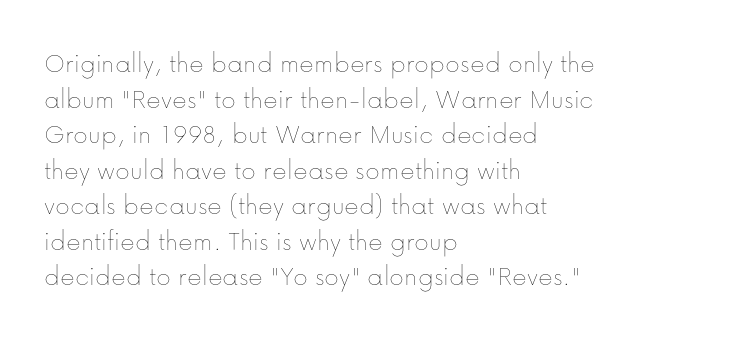
Check under the words: just untouched page. Tracking here is standard; glyphs follow each other at the usual distance. What's the leading like? Ordinary, nothing unusual. Note the varied advance widths — an 'i' is clearly narrower than an 'm'. Summary of weight: not heavy and not bold. The paragraph shown leans on its left margin.
